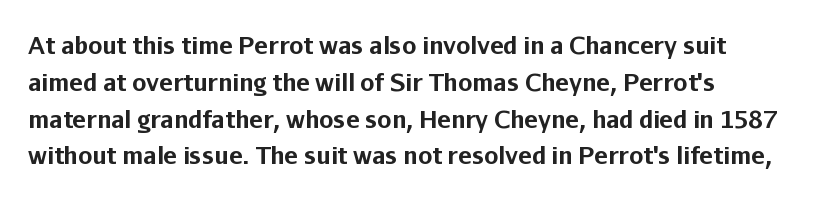
{"italic": "no", "bold": "yes", "underline": "no", "align": "left", "line_spacing": "normal", "line_spacing_ratio": 1.6, "letter_spacing": "normal", "letter_spacing_em": 0.0, "glyph_px": 23}
